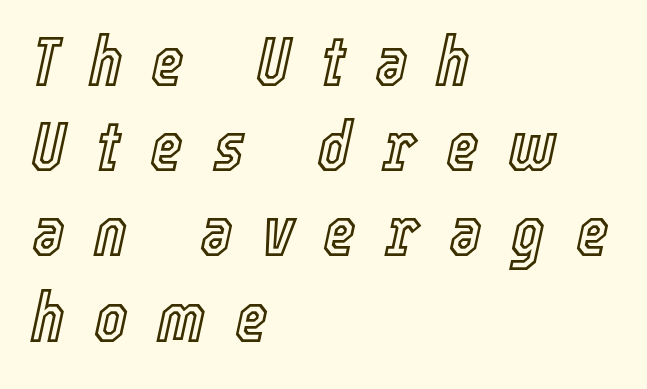
{"italic": "yes", "lean": "right", "slant_degrees": 12, "width": "condensed", "x_height": "medium", "monospaced": "no", "underline": "no", "align": "left", "line_spacing_ratio": 1.2, "letter_spacing": "wide", "letter_spacing_em": 0.41, "glyph_px": 71}
